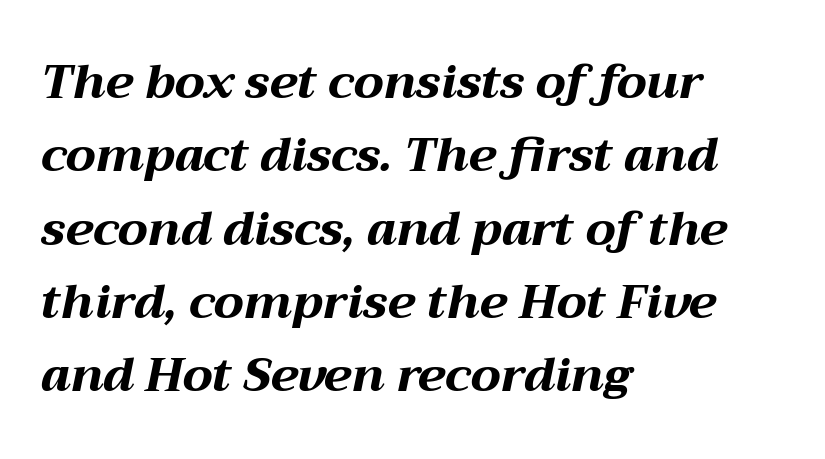
Q: Is the text bold? A: Yes.
Q: Is the text italic (slanted)? A: Yes, it leans right by about 12 degrees.
Q: Is the text underlined? A: No.
Q: How is the paragraph aligned? A: Left-aligned.
Q: Is the spacing between letters normal or unusually wide? A: Normal.
Q: Is the spacing between lines tight, normal or loose? A: Normal.
Q: Width (condensed, normal, or wide)? A: Wide.
Q: Stroke contrast? A: Medium.
Q: x-height? A: Medium.
Q: Monospaced? A: No.
